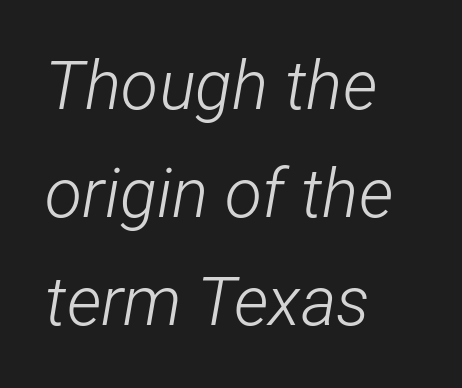
{"italic": "yes", "lean": "right", "slant_degrees": 12, "bold": "no", "weight": "light", "width": "condensed", "stroke_contrast": "low", "x_height": "medium", "monospaced": "no", "underline": "no", "align": "left", "line_spacing": "normal", "line_spacing_ratio": 1.59, "letter_spacing": "normal", "letter_spacing_em": 0.0, "glyph_px": 68}
